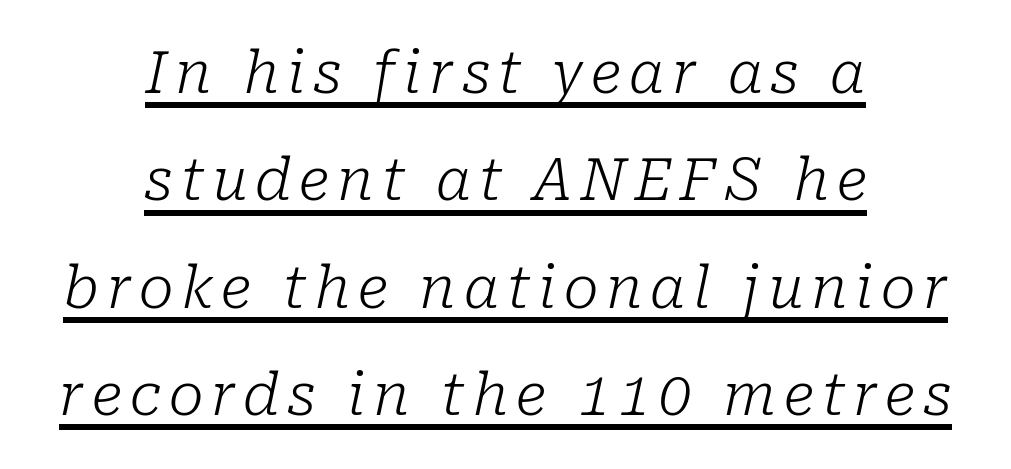
The image shows 58 px light serif type, italic (leaning right); set centered, line spacing 1.85x, underlined; low stroke contrast and a medium x-height.
